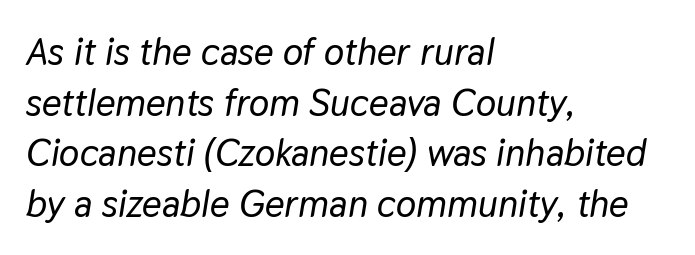
Rendered with sloped, italic letterforms. Visually the block forms a straight wall on the left and a jagged coastline on the right. This sample has the flowing, uneven cadence of proportional lettering. Honestly, the letter spacing is just normal — you wouldn't notice it. Successive baselines arrive at the customary interval.
